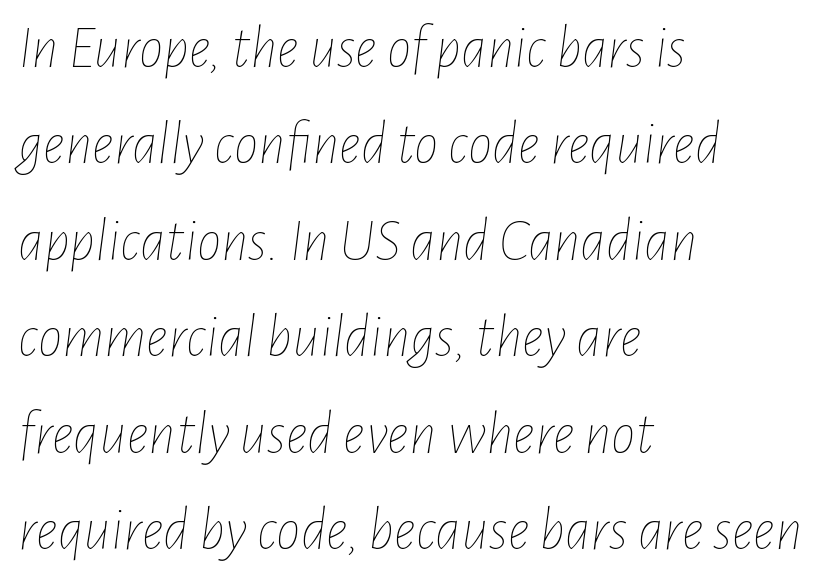
The image shows 61 px thin, condensed type, italic (leaning right); set left-aligned, normal line spacing (1.58x), normal letter spacing, not underlined; low stroke contrast and a medium x-height.
